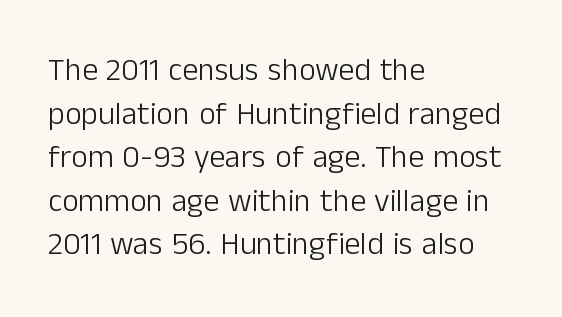
Looks like regular typesetting: each glyph gets only the width it needs. The lines in this sample share a left origin and differ only in where they stop. Is there much room between lines? A standard amount, neither cramped nor airy. Descender tails drop into unmarked territory. Nothing heavy about these letters — not bold at all.
